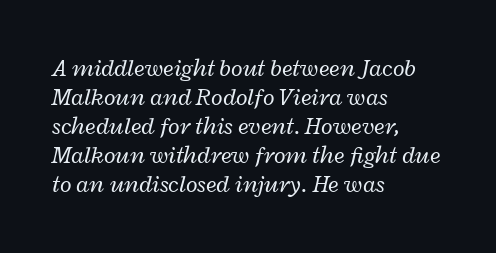
{"italic": "yes", "lean": "right", "slant_degrees": 12, "bold": "no", "underline": "no", "align": "left", "line_spacing_ratio": 1.21, "letter_spacing": "normal", "letter_spacing_em": 0.0, "glyph_px": 24}
